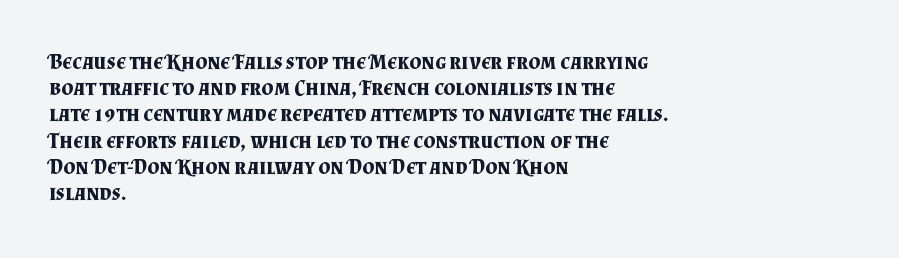
Does the weight exceed regular? Yes, all the way to bold. A typesetter would mark this as roman, not italic. The glyphs are unaccompanied by any horizontal stroke below them. Interline gaps are of average width in this sample. The horizontal fit of the characters is conventional and even.
